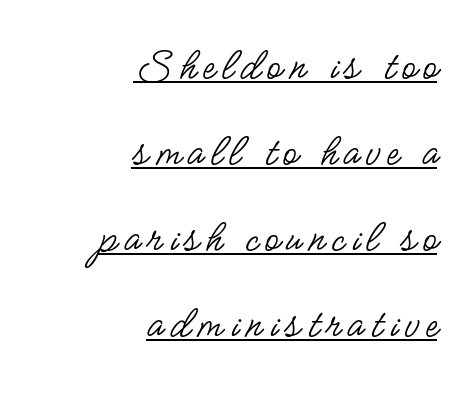
{"serif": "no", "bold": "no", "weight": "regular", "width": "condensed", "stroke_contrast": "low", "x_height": "small", "monospaced": "no", "underline": "yes", "align": "right", "line_spacing_ratio": 1.87, "glyph_px": 46}
